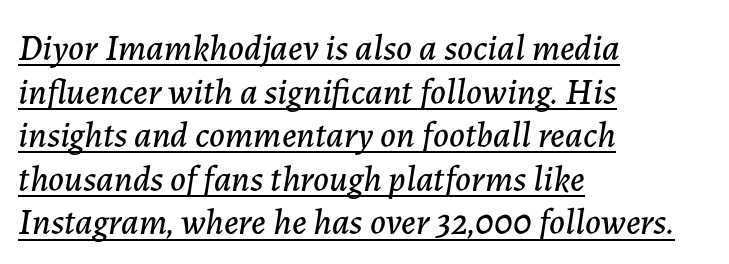
Q: Is the text italic (slanted)? A: Yes, it leans right by about 7 degrees.
Q: Is the text underlined? A: Yes.
Q: How is the paragraph aligned? A: Left-aligned.
Q: Is the spacing between letters normal or unusually wide? A: Normal.
Q: Width (condensed, normal, or wide)? A: Normal.
Q: Stroke contrast? A: Low.
Q: x-height? A: Medium.
Q: Monospaced? A: No.
